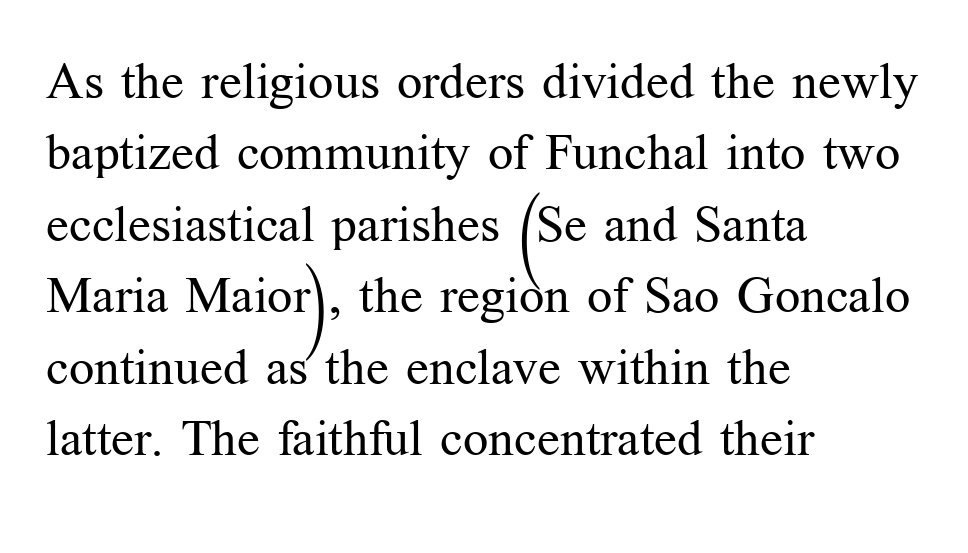
{"serif": "yes", "italic": "no", "bold": "no", "weight": "regular", "width": "normal", "stroke_contrast": "medium", "x_height": "medium", "monospaced": "no", "underline": "no", "align": "left", "line_spacing": "normal", "line_spacing_ratio": 1.43, "letter_spacing": "normal", "letter_spacing_em": 0.0, "glyph_px": 50}
